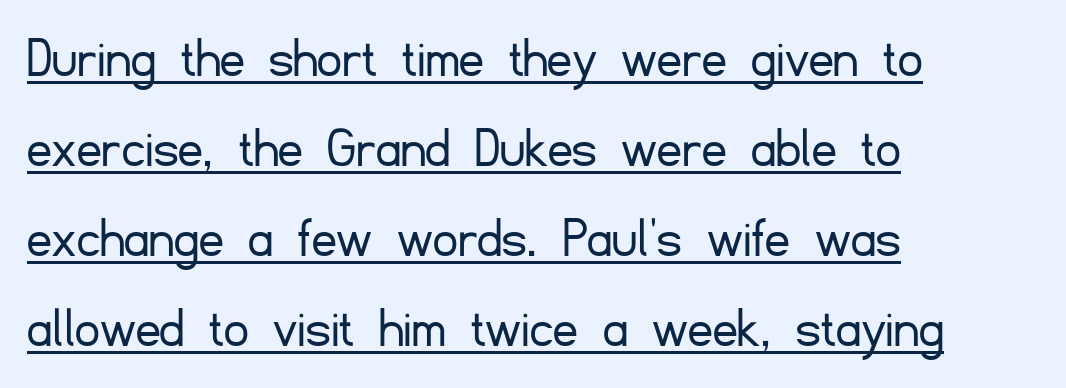
{"serif": "no", "italic": "no", "bold": "no", "weight": "light", "width": "normal", "stroke_contrast": "low", "x_height": "small", "monospaced": "no", "underline": "yes", "align": "left", "line_spacing": "normal", "line_spacing_ratio": 1.5, "letter_spacing": "normal", "letter_spacing_em": 0.0, "glyph_px": 60}
